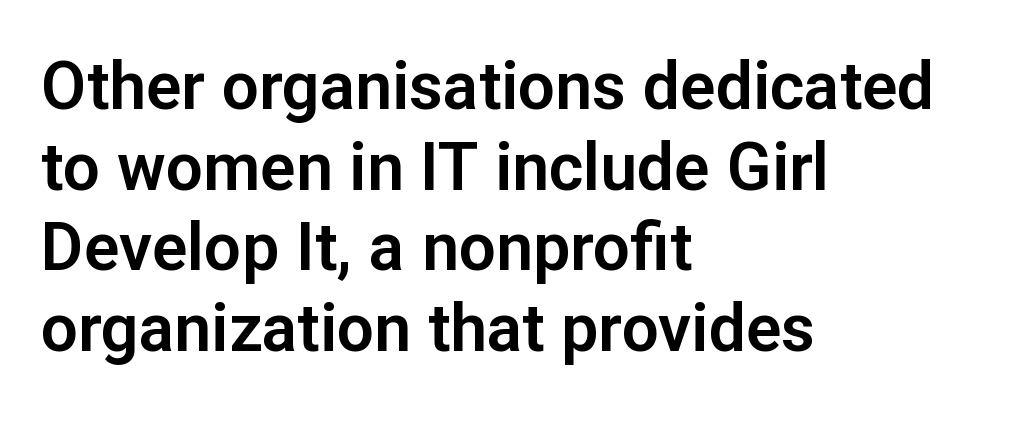
The image shows 66 px sans-serif type, upright; set left-aligned, line spacing 1.22x, normal letter spacing, not underlined; low stroke contrast and a medium x-height.
